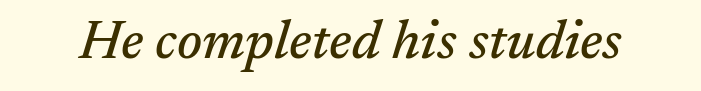
Q: Is the text italic (slanted)? A: Yes, it leans right by about 17 degrees.
Q: Is the typeface a serif or a sans-serif typeface? A: Serif.
Q: Is the text underlined? A: No.
Q: Is the spacing between letters normal or unusually wide? A: Normal.
Q: Width (condensed, normal, or wide)? A: Normal.
Q: Stroke contrast? A: Medium.
Q: x-height? A: Medium.
Q: Monospaced? A: No.
